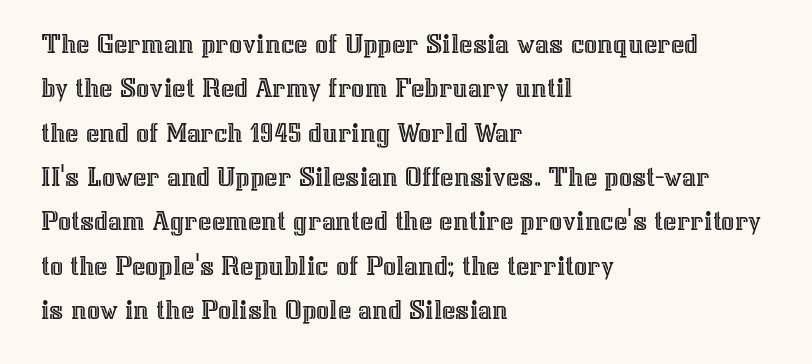
{"italic": "no", "width": "normal", "x_height": "medium", "monospaced": "no", "underline": "no", "align": "left", "line_spacing": "normal", "line_spacing_ratio": 1.53, "letter_spacing": "normal", "letter_spacing_em": 0.0, "glyph_px": 29}
